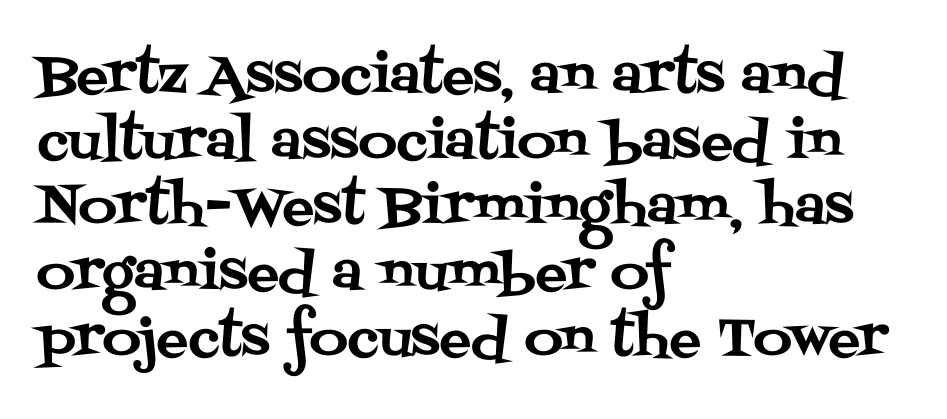
{"serif": "yes", "italic": "no", "width": "normal", "stroke_contrast": "medium", "x_height": "large", "monospaced": "no", "underline": "no", "align": "left", "line_spacing_ratio": 1.24, "letter_spacing": "normal", "letter_spacing_em": 0.0, "glyph_px": 53}
